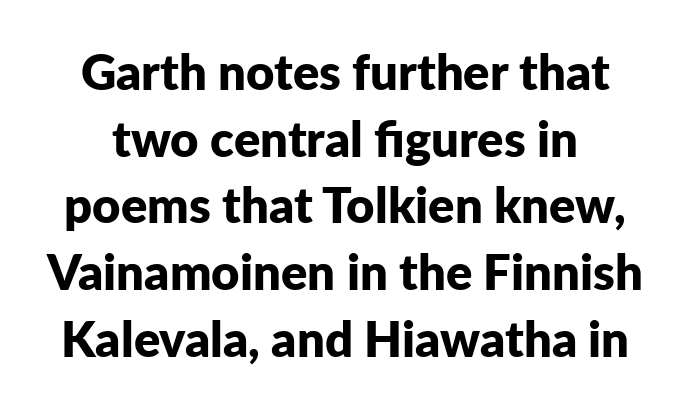
{"serif": "no", "italic": "no", "bold": "yes", "weight": "bold", "width": "normal", "stroke_contrast": "low", "x_height": "medium", "monospaced": "no", "underline": "no", "line_spacing": "normal", "line_spacing_ratio": 1.36, "letter_spacing": "normal", "letter_spacing_em": 0.0, "glyph_px": 49}
